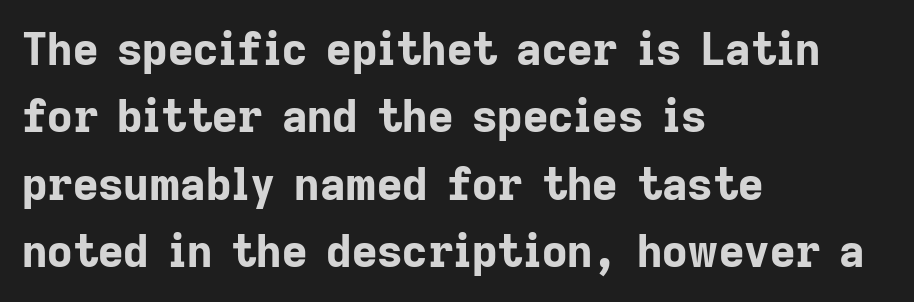
Q: Is the text bold? A: Yes.
Q: Is the text italic (slanted)? A: No, it is upright.
Q: Is the typeface a serif or a sans-serif typeface? A: Sans-serif.
Q: Is the text underlined? A: No.
Q: How is the paragraph aligned? A: Left-aligned.
Q: Is the spacing between letters normal or unusually wide? A: Normal.
Q: Is the spacing between lines tight, normal or loose? A: Normal.
Q: Width (condensed, normal, or wide)? A: Normal.
Q: Stroke contrast? A: Low.
Q: x-height? A: Medium.
Q: Monospaced? A: No.
